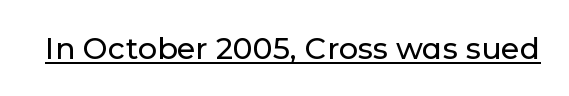
Q: Is the text italic (slanted)? A: No, it is upright.
Q: Is the typeface a serif or a sans-serif typeface? A: Sans-serif.
Q: Is the text underlined? A: Yes.
Q: Is the spacing between letters normal or unusually wide? A: Normal.
Q: Width (condensed, normal, or wide)? A: Normal.
Q: Stroke contrast? A: Low.
Q: x-height? A: Medium.
Q: Monospaced? A: No.
